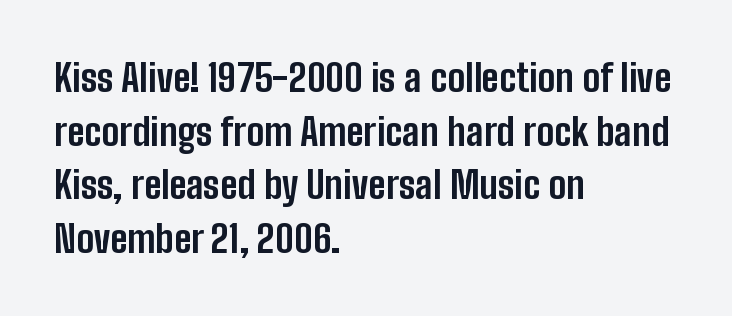
{"serif": "no", "italic": "no", "bold": "yes", "weight": "bold", "width": "condensed", "stroke_contrast": "low", "x_height": "medium", "monospaced": "no", "underline": "no", "align": "left", "line_spacing": "normal", "line_spacing_ratio": 1.41, "letter_spacing": "normal", "letter_spacing_em": 0.0, "glyph_px": 38}
